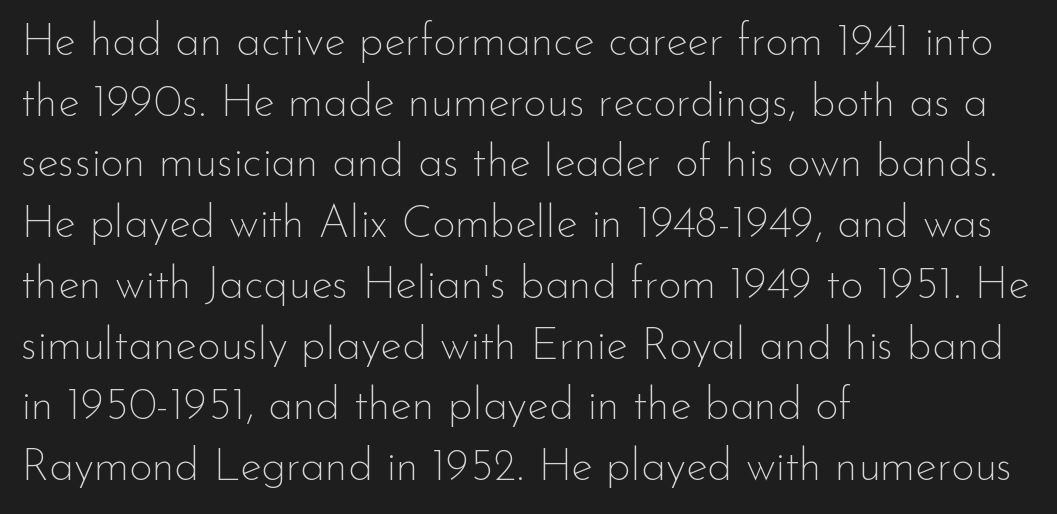
{"serif": "no", "italic": "no", "bold": "no", "weight": "thin", "width": "normal", "stroke_contrast": "low", "x_height": "small", "monospaced": "no", "underline": "no", "align": "left", "line_spacing": "normal", "line_spacing_ratio": 1.35, "letter_spacing": "normal", "letter_spacing_em": 0.0, "glyph_px": 45}
